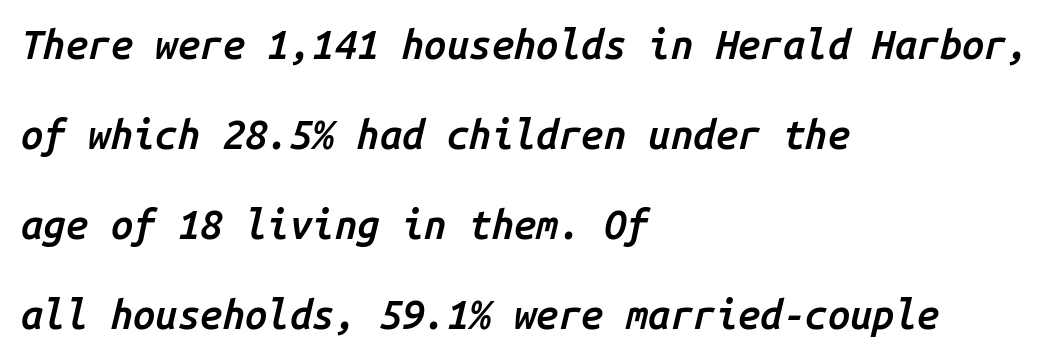
{"italic": "yes", "lean": "right", "slant_degrees": 14, "bold": "semi", "weight": "semibold", "width": "normal", "stroke_contrast": "low", "x_height": "medium", "monospaced": "yes", "underline": "no", "align": "left", "line_spacing": "loose", "line_spacing_ratio": 2.25, "letter_spacing": "normal", "letter_spacing_em": 0.0, "glyph_px": 40}
